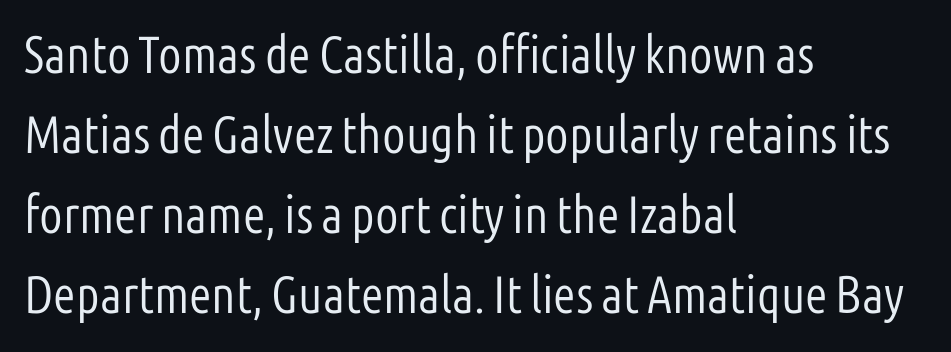
The image shows 52 px light, condensed sans-serif type, upright; set left-aligned, normal line spacing (1.54x), normal letter spacing, not underlined; low stroke contrast and a medium x-height.
